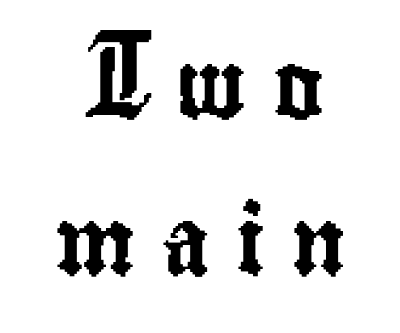
In terms of letterspacing, this is a distinctly airy, spread setting. Honestly, the rows look like they've been pulled way apart. Is the block centered? Yes — each line is placed symmetrically about the middle. Bare-footed words on every line. Note the varied advance widths — an 'i' is clearly narrower than an 'm'. No italicization has been applied; the sample stays upright.
